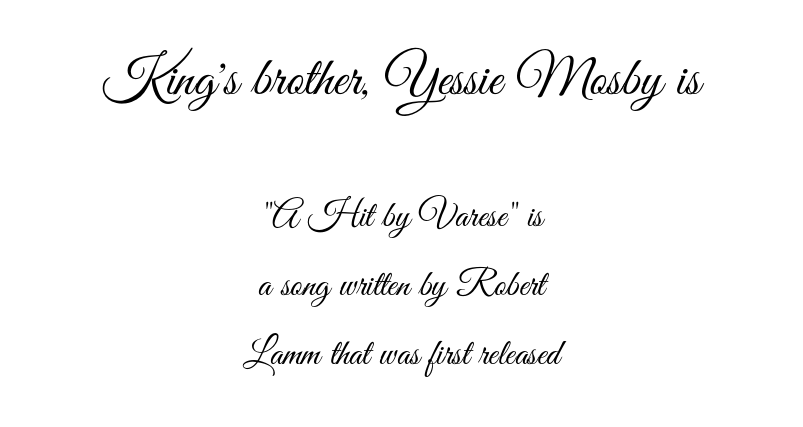
Spacing between characters is what you'd get straight out of the box. The strip under each line holds only bare page. Stem width sits at or under what a default text font uses. A sans-serif font was chosen for this passage.
